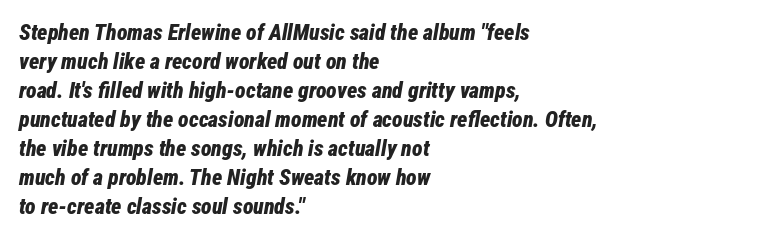
The image shows 22 px bold type, italic (leaning right); set left-aligned, normal line spacing (1.32x), normal letter spacing, not underlined.
